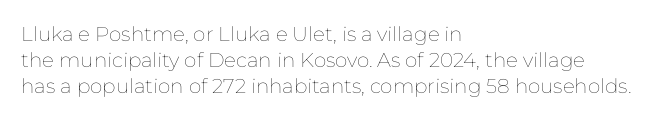
Q: Is the text bold? A: No.
Q: Is the text italic (slanted)? A: No, it is upright.
Q: Is the text underlined? A: No.
Q: How is the paragraph aligned? A: Left-aligned.
Q: Is the spacing between letters normal or unusually wide? A: Normal.
Q: Is the spacing between lines tight, normal or loose? A: Normal.
